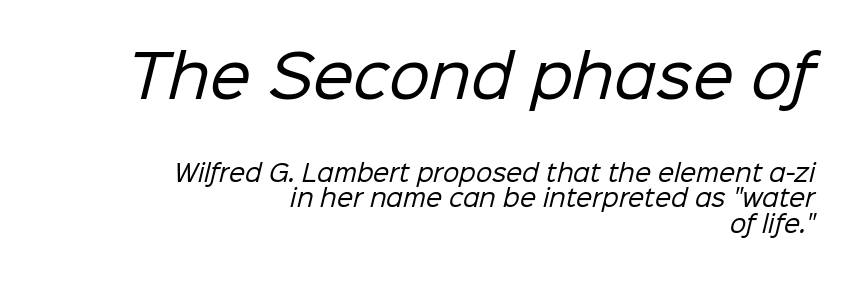
Character widths vary here, with narrow letters taking less room than wide ones. Compared with typical paragraphs, the rows here are closer together. These lines stack with their right ends in a neat column. To sum up the face: it is a sans, with no serifs. Weight class: somewhere from thin through regular. The space directly below the letters is spotless.
